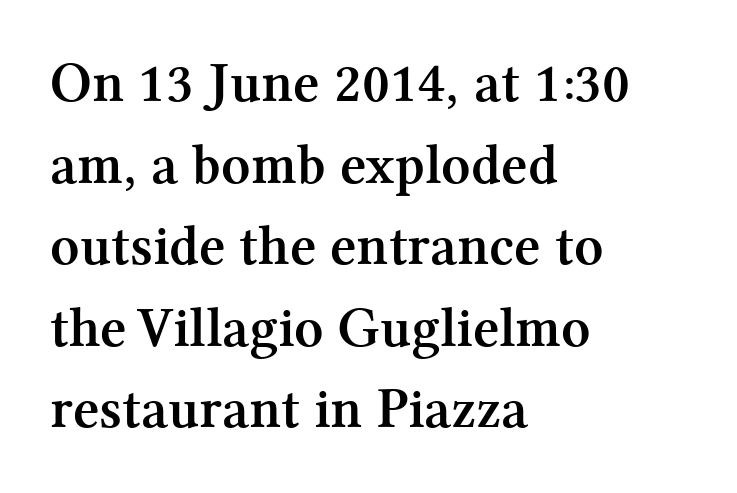
Think of a printed novel: that variable character pitch is what you see here. A normal amount of white space separates one row of letters from the next. Underlining? Definitely not there. Check where the strokes stop: tiny serifs finish them off. The tracking reads as untouched default to a designer's eye.
